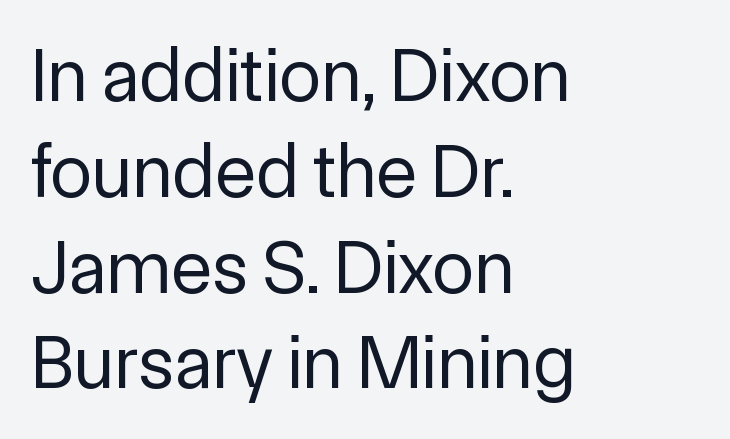
Notice how the passage keeps a crisp vertical edge on the left only. The glyphs in this specimen are sans serif. These glyphs show unthickened strokes, regular width or finer. The designer left line spacing at the default. Words appear dense and cohesive because spacing is normal.
